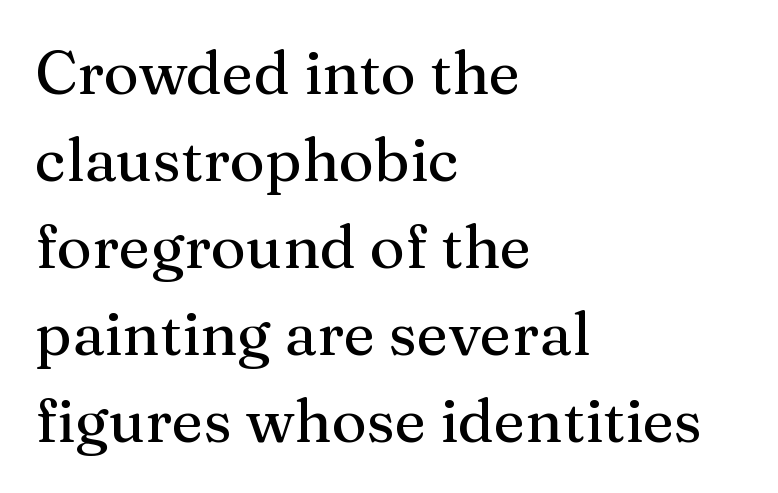
The image shows 60 px serif type, upright; set left-aligned, normal line spacing (1.45x), normal letter spacing, not underlined; medium stroke contrast and a medium x-height.
